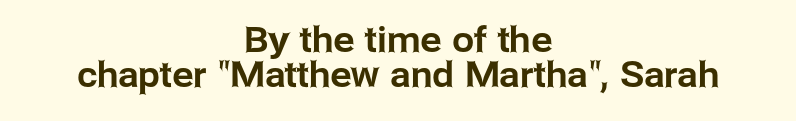
{"serif": "no", "italic": "no", "width": "normal", "stroke_contrast": "low", "x_height": "medium", "monospaced": "no", "underline": "no", "align": "center", "line_spacing": "tight", "line_spacing_ratio": 0.99, "letter_spacing": "normal", "letter_spacing_em": 0.0, "glyph_px": 35}
